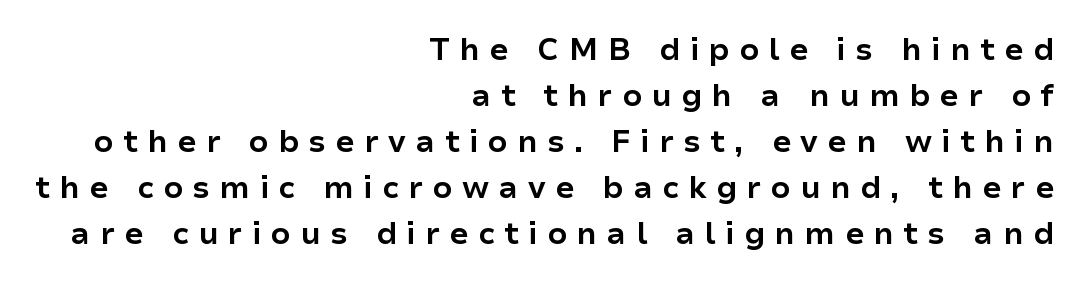
A student would call this right alignment; a typographer would say flush right, rag left. You can tell it's not italic because the verticals are truly vertical. Clear beneath every line of the passage. These lines are rendered in a variable-pitch font.
